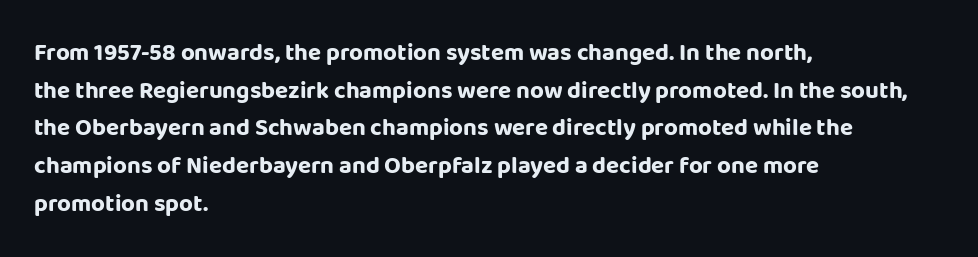
Q: Is the text bold? A: Yes.
Q: Is the text italic (slanted)? A: No, it is upright.
Q: Is the text underlined? A: No.
Q: How is the paragraph aligned? A: Left-aligned.
Q: Is the spacing between letters normal or unusually wide? A: Normal.
Q: Is the spacing between lines tight, normal or loose? A: Normal.
